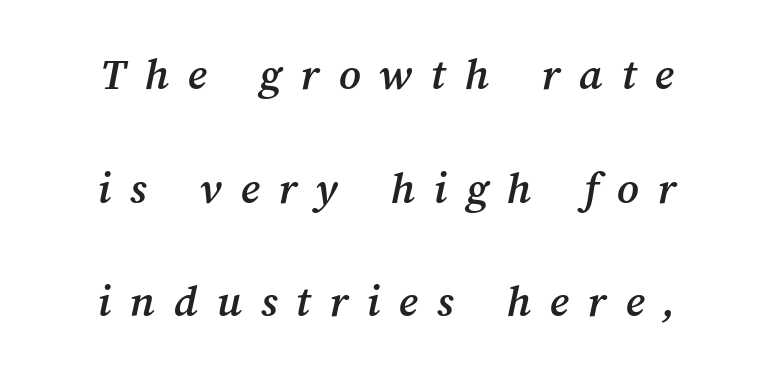
{"width": "normal", "stroke_contrast": "medium", "x_height": "medium", "monospaced": "no", "underline": "no", "line_spacing": "loose", "line_spacing_ratio": 2.42, "letter_spacing": "wide", "letter_spacing_em": 0.4, "glyph_px": 47}
